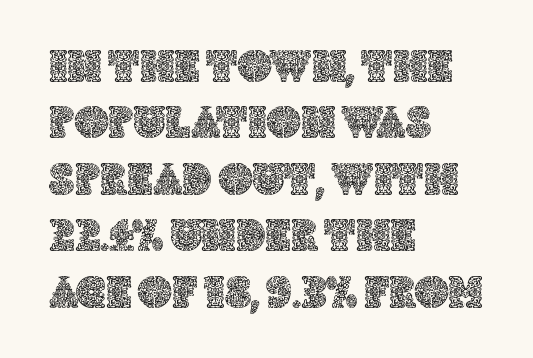
The image shows 47 px text type, upright; set left-aligned, line spacing 1.2x, normal letter spacing, not underlined; a large x-height.
